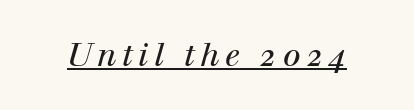
This reads as an unemphasized weight, regular at the heaviest. The face used here is seriffed, in the tradition of book romans. This sample has the flowing, uneven cadence of proportional lettering. Rendered with sloped, italic letterforms. Glance below the letters and you will spot a drawn line.
